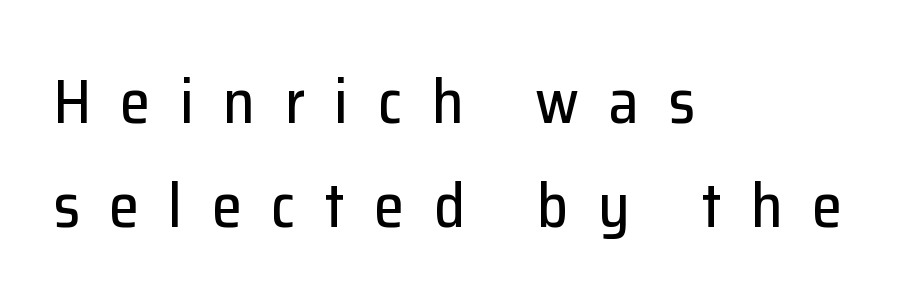
These lines are set flush left with a ragged right edge. Spacing verdict: proportional, widths tailored to each character. Is this a sans? Yes — the strokes have no serifs. Evenly set lines give the paragraph a standard silhouette.
